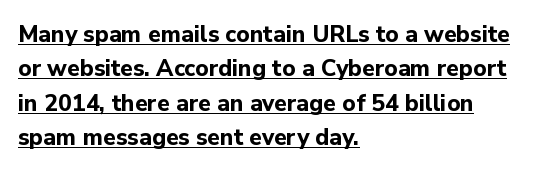
{"italic": "no", "bold": "yes", "underline": "yes", "align": "left", "line_spacing": "normal", "line_spacing_ratio": 1.5, "letter_spacing": "normal", "letter_spacing_em": 0.0, "glyph_px": 23}
